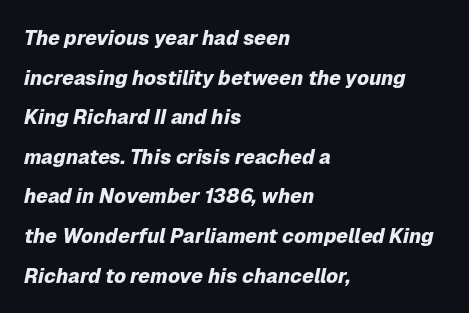
The image shows 20 px bold type, italic (leaning right); set left-aligned, loose line spacing (1.98x), normal letter spacing, not underlined.
